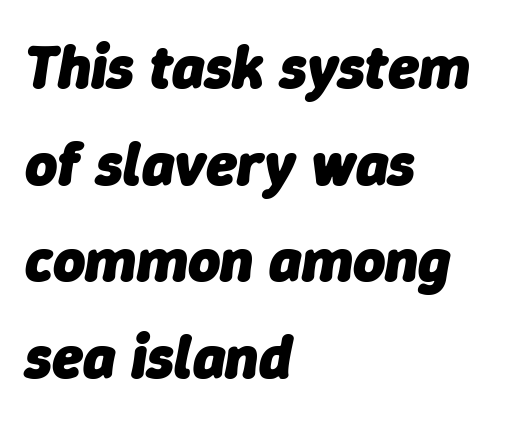
The image shows 62 px heavy type, italic (leaning right); set left-aligned, normal line spacing (1.56x), normal letter spacing, not underlined; low stroke contrast and a medium x-height.
